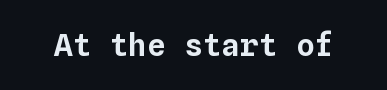
The foot of each line stays bare and open. Honestly, the letter spacing is just normal — you wouldn't notice it. Note the uniform advance width — an 'i' takes as much space as an 'm'. The letters stand upright; this is a roman face.
